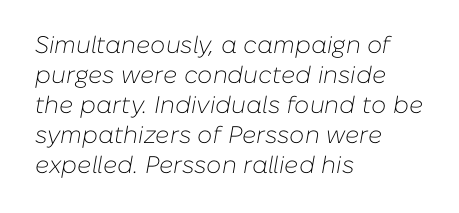
Letters rest on an invisible, unmarked baseline. The block of text has a typical density, with ordinary space between rows. The letterforms sit at book weight or below. Where is the straight margin? On the left.
